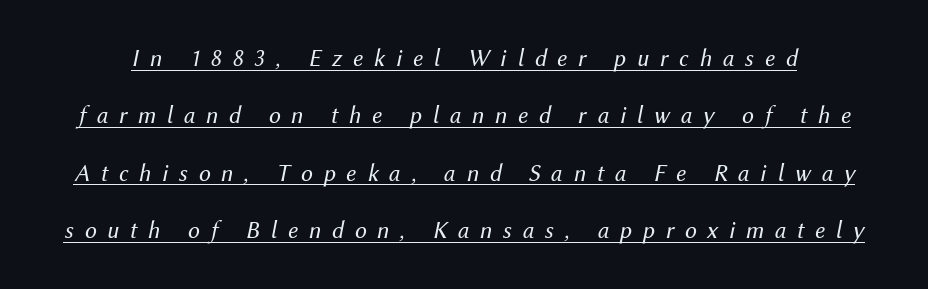
{"italic": "yes", "lean": "right", "slant_degrees": 12, "bold": "no", "underline": "yes", "line_spacing": "loose", "line_spacing_ratio": 2.39, "letter_spacing": "wide", "letter_spacing_em": 0.45, "glyph_px": 24}
